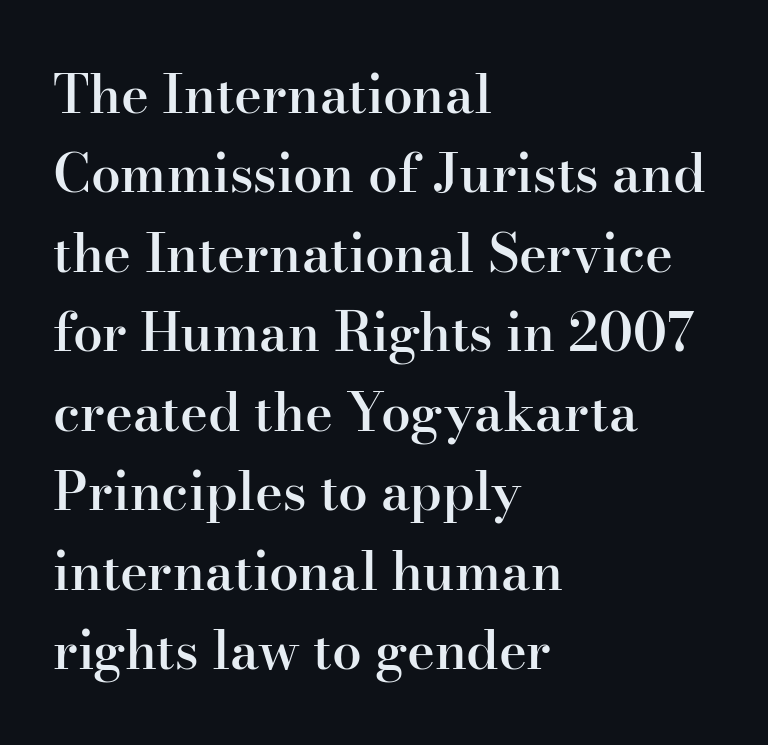
The image shows 53 px semibold serif type, upright; set left-aligned, normal line spacing (1.5x), normal letter spacing, not underlined; high stroke contrast and a small x-height.
